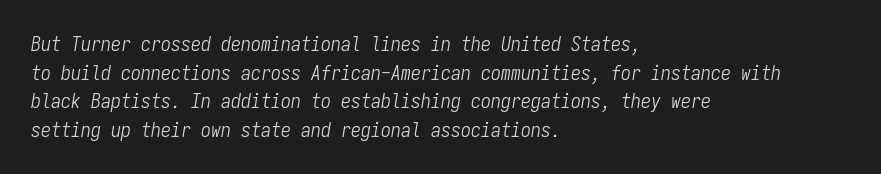
Q: Is the text bold? A: No.
Q: Is the text italic (slanted)? A: Yes, it leans right by about 9 degrees.
Q: Is the text underlined? A: No.
Q: How is the paragraph aligned? A: Left-aligned.
Q: Is the spacing between letters normal or unusually wide? A: Normal.
Q: Is the spacing between lines tight, normal or loose? A: Normal.
